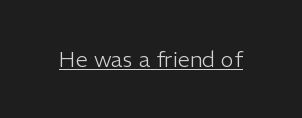
Q: Is the text bold? A: No.
Q: Is the text italic (slanted)? A: No, it is upright.
Q: Is the text underlined? A: Yes.
Q: Is the spacing between letters normal or unusually wide? A: Normal.
